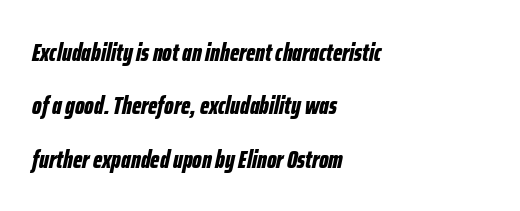
{"italic": "yes", "lean": "right", "slant_degrees": 12, "bold": "yes", "underline": "no", "align": "left", "line_spacing": "loose", "line_spacing_ratio": 2.14, "letter_spacing": "normal", "letter_spacing_em": 0.0, "glyph_px": 25}
